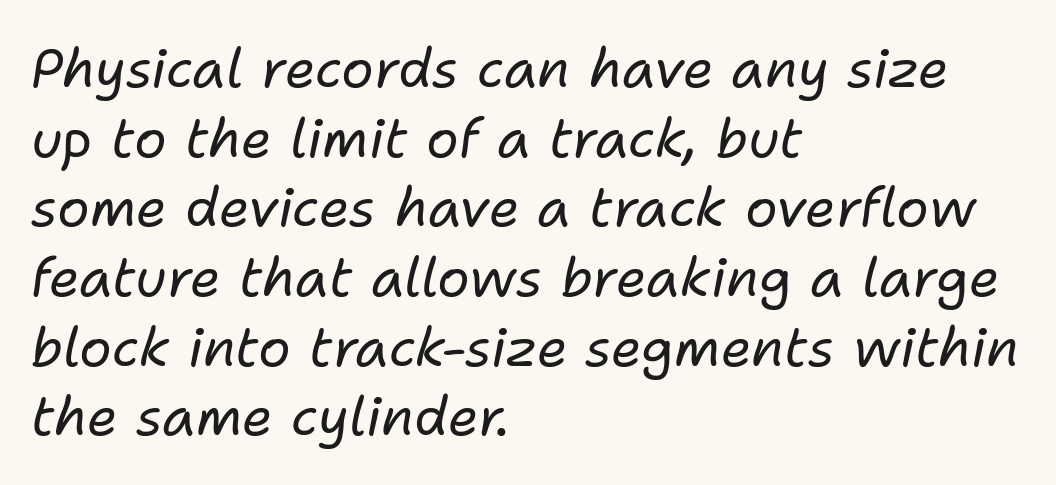
Q: Is the text bold? A: No.
Q: Is the text italic (slanted)? A: Yes, it leans right by about 11 degrees.
Q: Is the text underlined? A: No.
Q: How is the paragraph aligned? A: Left-aligned.
Q: Is the spacing between letters normal or unusually wide? A: Normal.
Q: Is the spacing between lines tight, normal or loose? A: Normal.
Q: Width (condensed, normal, or wide)? A: Normal.
Q: Stroke contrast? A: Low.
Q: x-height? A: Medium.
Q: Monospaced? A: No.
